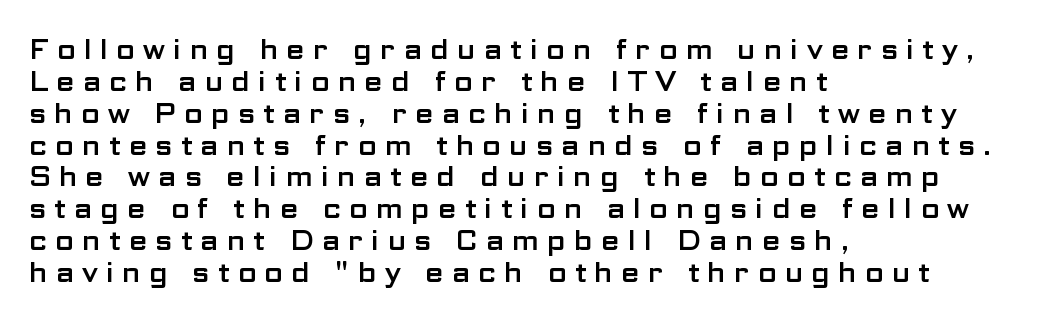
The image shows 27 px text type, upright; set left-aligned, line spacing 1.18x, unusually wide letter spacing (+0.3 em), not underlined.
